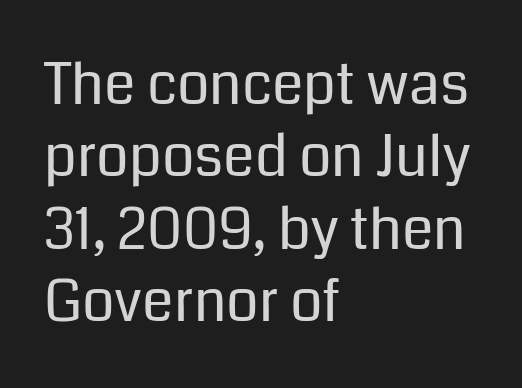
Rendered with straight, roman letterforms. The paragraph has a hard left edge and a soft right edge. No heavy texture on the line: the type isn't bold. Letter spacing: default.
